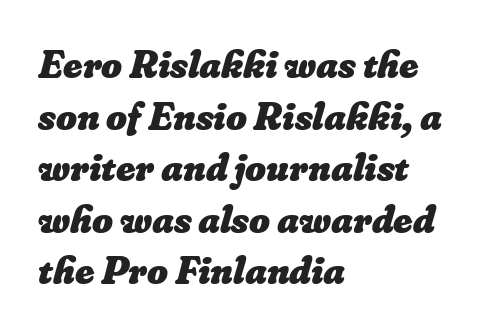
{"bold": "yes", "weight": "heavy", "width": "normal", "stroke_contrast": "low", "x_height": "small", "monospaced": "no", "underline": "no", "align": "left", "line_spacing": "normal", "line_spacing_ratio": 1.29, "letter_spacing": "normal", "letter_spacing_em": 0.0, "glyph_px": 40}
